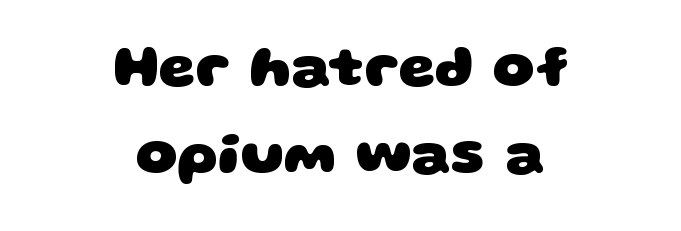
{"serif": "no", "bold": "yes", "weight": "heavy", "width": "wide", "stroke_contrast": "low", "x_height": "large", "monospaced": "no", "underline": "no", "align": "center", "line_spacing": "normal", "line_spacing_ratio": 1.5, "letter_spacing": "normal", "letter_spacing_em": 0.0, "glyph_px": 58}
